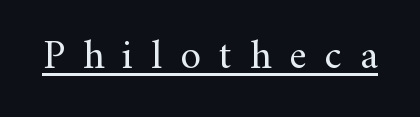
The image shows 41 px regular-weight serif type, upright; set unusually wide letter spacing (+0.44 em), underlined; medium stroke contrast and a small x-height.
